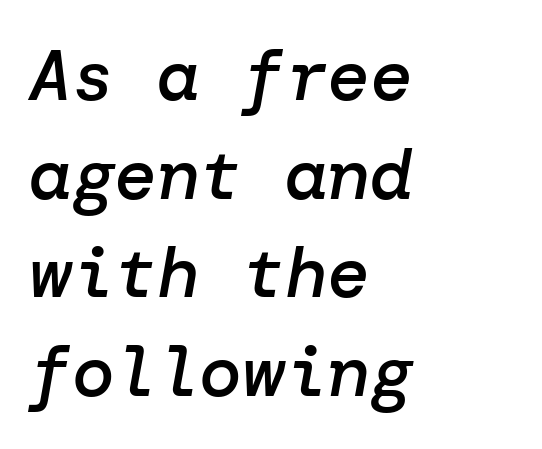
Q: Is the text bold? A: Semi-bold.
Q: Is the text italic (slanted)? A: Yes, it leans right by about 10 degrees.
Q: Is the text underlined? A: No.
Q: How is the paragraph aligned? A: Left-aligned.
Q: Is the spacing between letters normal or unusually wide? A: Normal.
Q: Is the spacing between lines tight, normal or loose? A: Normal.
Q: Width (condensed, normal, or wide)? A: Normal.
Q: Stroke contrast? A: Low.
Q: x-height? A: Medium.
